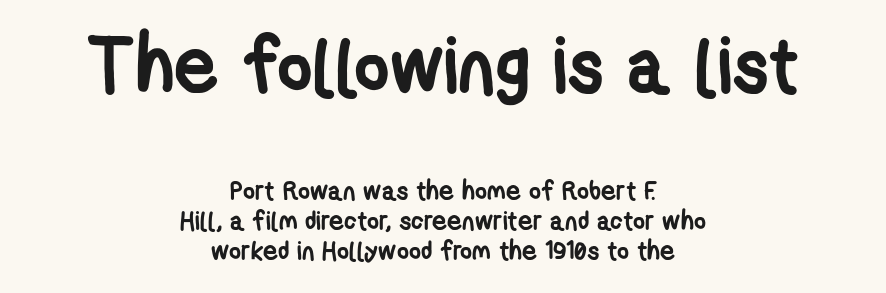
{"serif": "no", "bold": "yes", "weight": "semibold", "width": "condensed", "stroke_contrast": "low", "x_height": "medium", "monospaced": "no", "underline": "no", "align": "center", "line_spacing": "tight", "line_spacing_ratio": 1.15, "letter_spacing": "normal", "letter_spacing_em": 0.0, "larger_block": "first", "size_ratio": 2.96, "glyph_px": 77}
